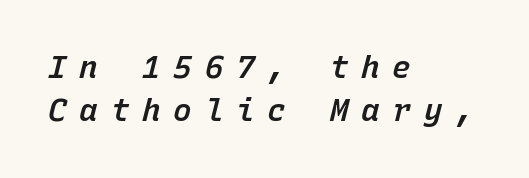
The image shows 31 px semibold type, italic (leaning right), monospaced; set left-aligned, normal line spacing (1.39x), unusually wide letter spacing (+0.41 em), not underlined; low stroke contrast and a medium x-height.
